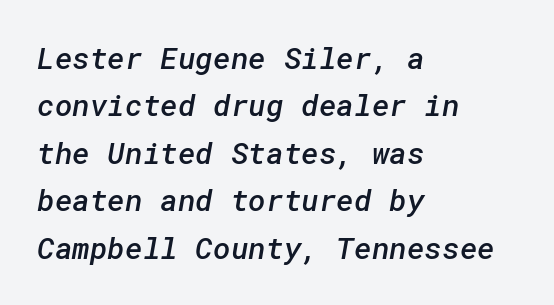
The image shows 30 px semibold sans-serif type; set left-aligned, normal line spacing (1.58x), normal letter spacing, not underlined; low stroke contrast and a medium x-height.
